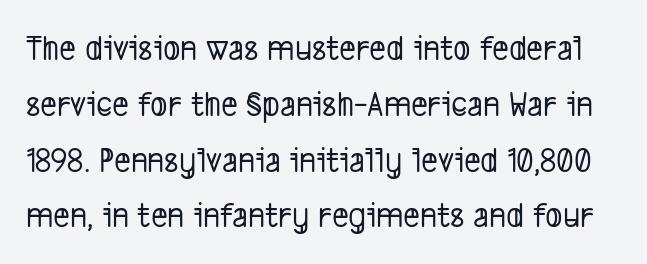
The image shows 36 px condensed sans-serif type; set normal line spacing (1.55x), normal letter spacing, not underlined; low stroke contrast and a medium x-height.
